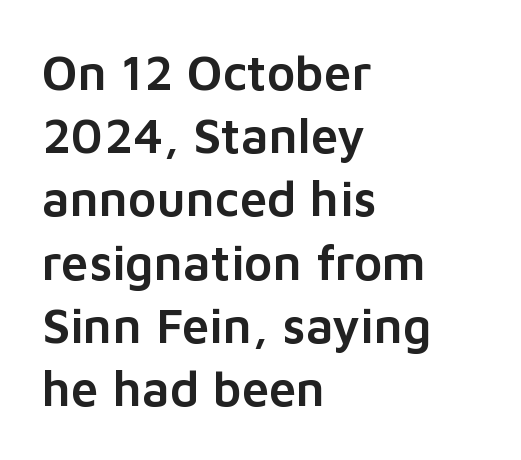
The image shows 49 px sans-serif type, upright; set left-aligned, normal line spacing (1.29x), normal letter spacing, not underlined; low stroke contrast and a medium x-height.
